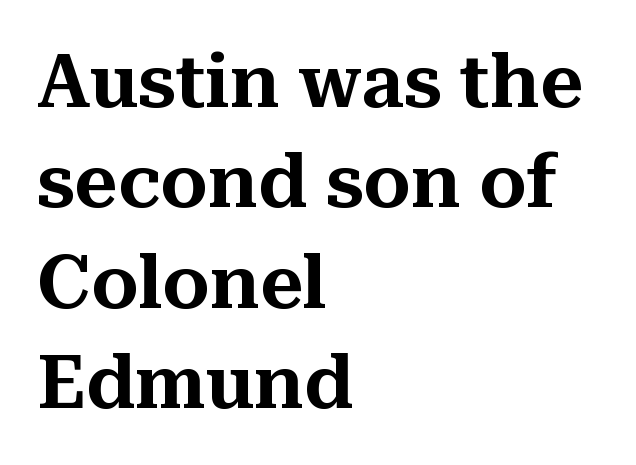
The image shows 75 px serif type, upright; set left-aligned, normal line spacing (1.34x), normal letter spacing, not underlined; medium stroke contrast and a medium x-height.
